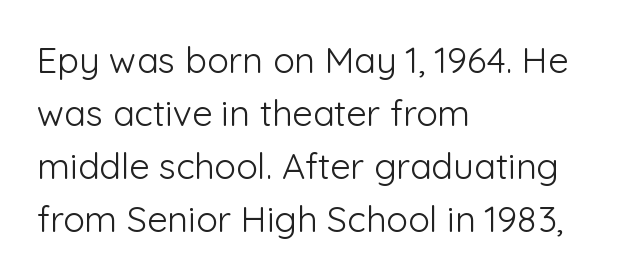
Nothing unusual about the tracking: characters are spaced as the font intends. This sample uses an upright cut, with every glyph sitting square on the baseline. The weight tops out at a normal text grade. Quick note: interline space is typical. These lines are rendered in a variable-pitch font.
